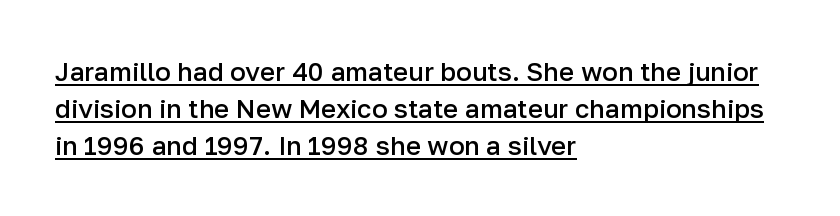
The image shows 26 px text type, upright; set left-aligned, normal line spacing (1.42x), normal letter spacing, underlined.
